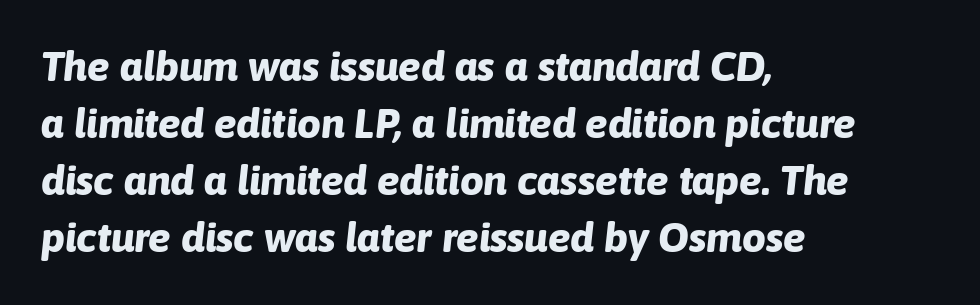
Q: Is the text bold? A: Yes.
Q: Is the text italic (slanted)? A: Yes, it leans right by about 6 degrees.
Q: Is the text underlined? A: No.
Q: How is the paragraph aligned? A: Left-aligned.
Q: Is the spacing between letters normal or unusually wide? A: Normal.
Q: Is the spacing between lines tight, normal or loose? A: Normal.
Q: Width (condensed, normal, or wide)? A: Normal.
Q: Stroke contrast? A: Low.
Q: x-height? A: Medium.
Q: Monospaced? A: No.
